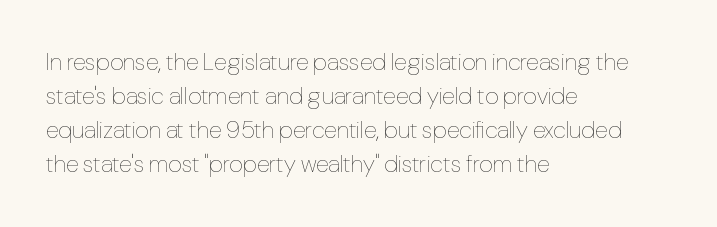
Just letters on the line, the space beneath them empty. The lines sit at an ordinary, default distance from one another. Reading down the block, your eye returns to a fixed left position each line. Think standard paragraph weight, or any step lighter than that.
